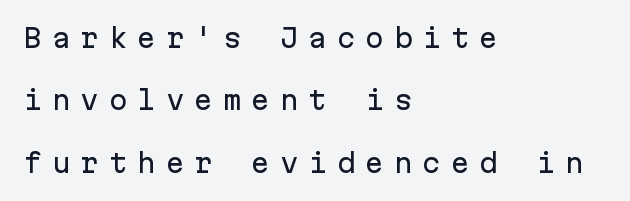
{"italic": "no", "underline": "no", "align": "left", "line_spacing": "loose", "line_spacing_ratio": 2.5, "letter_spacing": "wide", "letter_spacing_em": 0.39, "glyph_px": 25}
